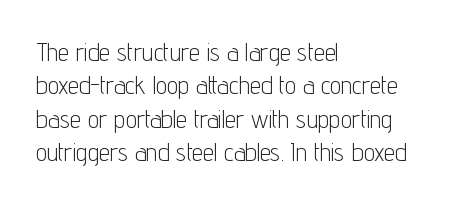
{"italic": "no", "bold": "no", "underline": "no", "align": "left", "line_spacing": "normal", "line_spacing_ratio": 1.34, "letter_spacing": "normal", "letter_spacing_em": 0.0, "glyph_px": 25}
